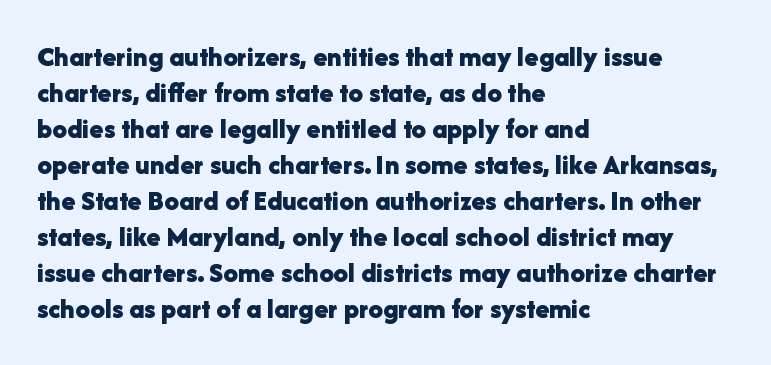
{"serif": "no", "italic": "no", "bold": "yes", "weight": "bold", "width": "normal", "stroke_contrast": "low", "x_height": "medium", "monospaced": "no", "underline": "no", "align": "left", "line_spacing_ratio": 1.24, "letter_spacing": "normal", "letter_spacing_em": 0.0, "glyph_px": 29}
